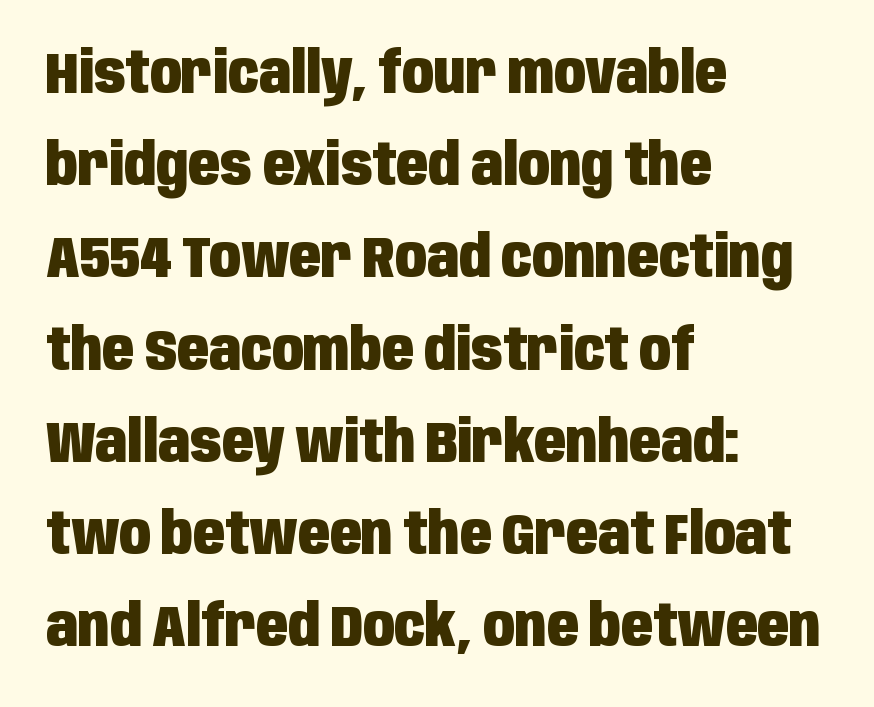
Q: Is the text bold? A: Yes.
Q: Is the text italic (slanted)? A: No, it is upright.
Q: Is the typeface a serif or a sans-serif typeface? A: Sans-serif.
Q: Is the text underlined? A: No.
Q: How is the paragraph aligned? A: Left-aligned.
Q: Is the spacing between letters normal or unusually wide? A: Normal.
Q: Is the spacing between lines tight, normal or loose? A: Normal.
Q: Width (condensed, normal, or wide)? A: Condensed.
Q: Stroke contrast? A: Low.
Q: x-height? A: Large.
Q: Monospaced? A: No.
